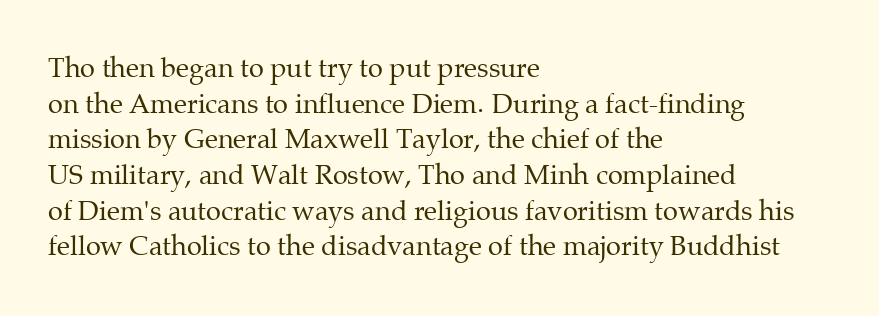
{"italic": "no", "bold": "no", "underline": "no", "align": "left", "line_spacing": "normal", "line_spacing_ratio": 1.32, "letter_spacing": "normal", "letter_spacing_em": 0.0, "glyph_px": 27}
